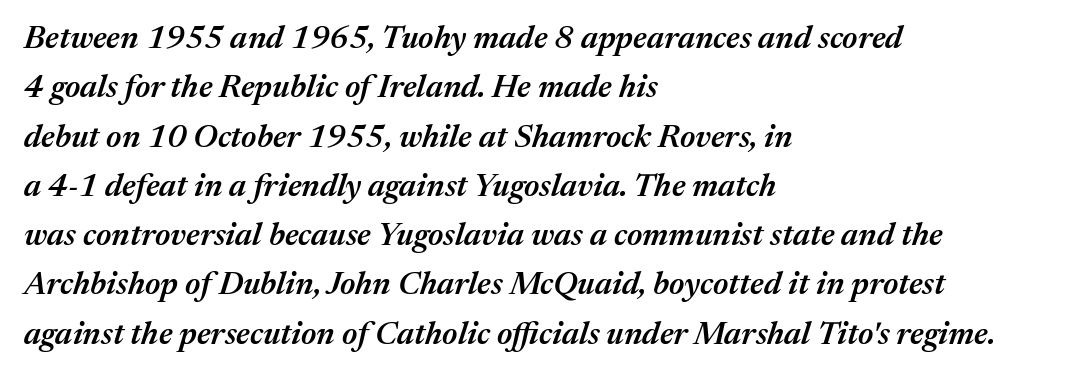
Q: Is the text bold? A: Semi-bold.
Q: Is the text italic (slanted)? A: Yes, it leans right by about 17 degrees.
Q: Is the text underlined? A: No.
Q: How is the paragraph aligned? A: Left-aligned.
Q: Is the spacing between letters normal or unusually wide? A: Normal.
Q: Is the spacing between lines tight, normal or loose? A: Normal.
Q: Width (condensed, normal, or wide)? A: Normal.
Q: Stroke contrast? A: Medium.
Q: x-height? A: Medium.
Q: Monospaced? A: No.
